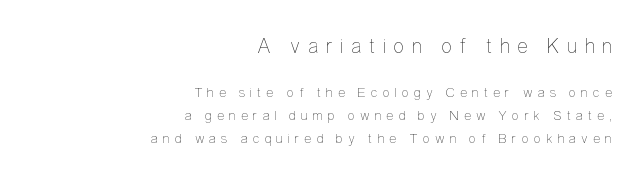
Words appear elongated and porous because spacing is wide. The space beneath each line is pristine and unruled. The lettering holds an erect, upright posture throughout. Horizontal bands of white between lines are of average thickness.
